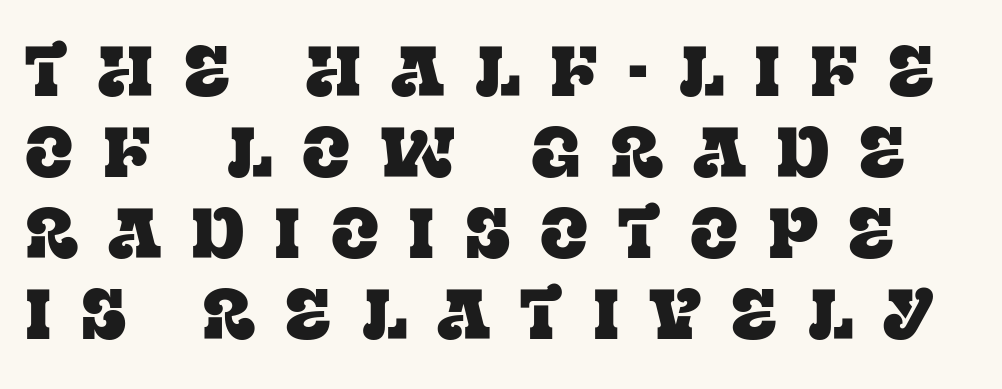
The image shows 71 px serif type, upright; set tight line spacing (1.14x), unusually wide letter spacing (+0.42 em), not underlined; low stroke contrast and a large x-height.
